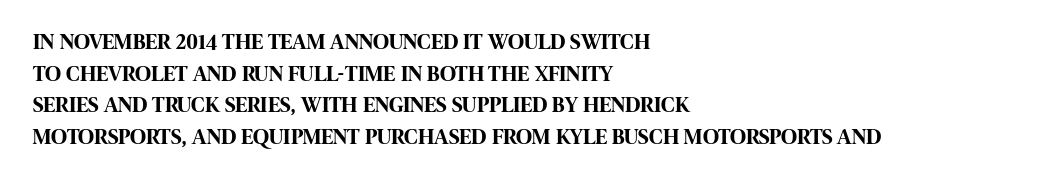
Beneath every word, the page is bare. Successive baselines arrive at the customary interval. It's the straight-up-and-down kind of type. Which margin do the lines hug? The left one — the right edge is uneven. Thick stems and heavy bowls — unmistakably bold.
